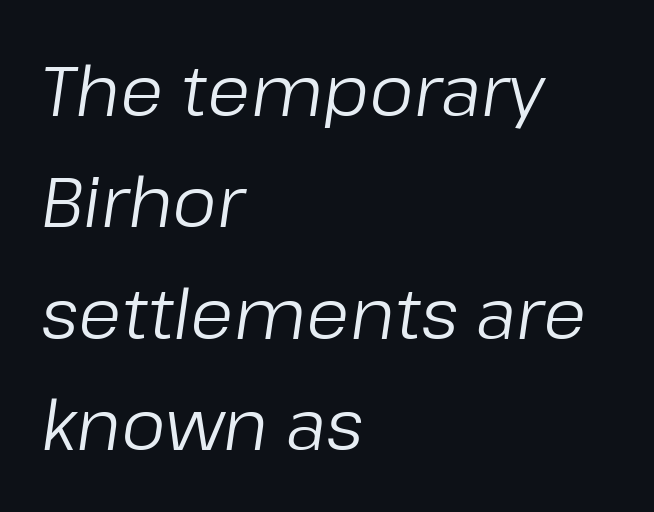
Q: Is the text bold? A: No.
Q: Is the text italic (slanted)? A: Yes, it leans right by about 8 degrees.
Q: Is the text underlined? A: No.
Q: How is the paragraph aligned? A: Left-aligned.
Q: Is the spacing between letters normal or unusually wide? A: Normal.
Q: Is the spacing between lines tight, normal or loose? A: Normal.
Q: Width (condensed, normal, or wide)? A: Normal.
Q: Stroke contrast? A: Low.
Q: x-height? A: Medium.
Q: Monospaced? A: No.
